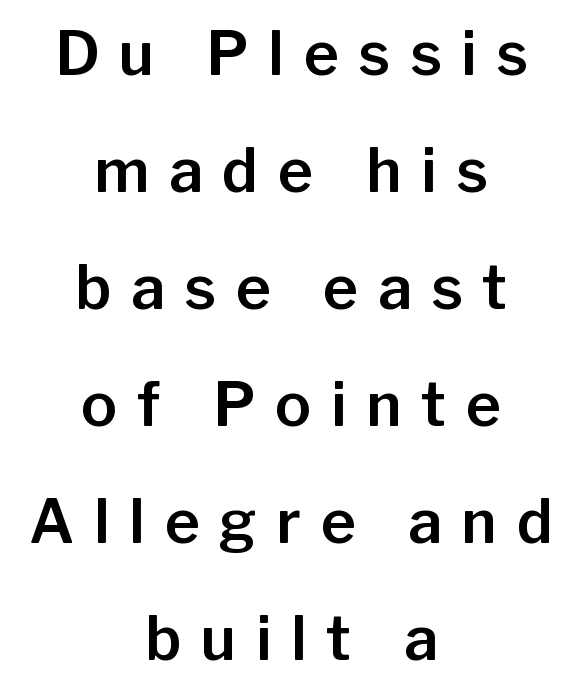
Q: Is the text italic (slanted)? A: No, it is upright.
Q: Is the typeface a serif or a sans-serif typeface? A: Sans-serif.
Q: Is the text underlined? A: No.
Q: How is the paragraph aligned? A: Centered.
Q: Is the spacing between letters normal or unusually wide? A: Unusually wide.
Q: Is the spacing between lines tight, normal or loose? A: Loose.
Q: Width (condensed, normal, or wide)? A: Normal.
Q: Stroke contrast? A: Low.
Q: x-height? A: Medium.
Q: Monospaced? A: No.
